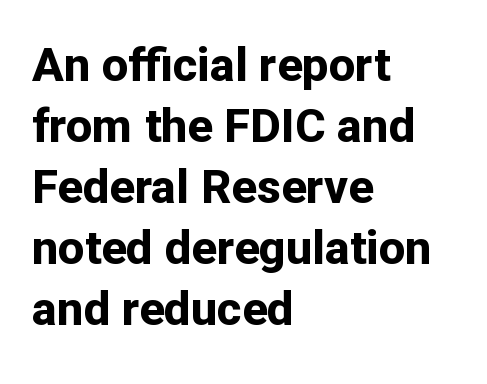
The image shows 47 px bold sans-serif type, upright; set left-aligned, normal line spacing (1.3x), normal letter spacing, not underlined; low stroke contrast and a medium x-height.
